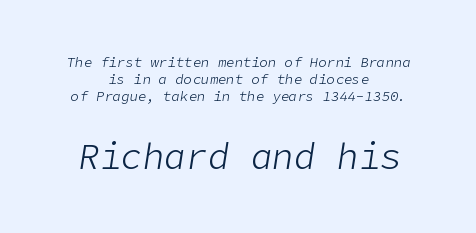
The image shows 36 px light type, italic (leaning right); set centered, line spacing 1.22x, normal letter spacing, not underlined; the second (bottom) block is 2.57x larger; low stroke contrast and a medium x-height.
